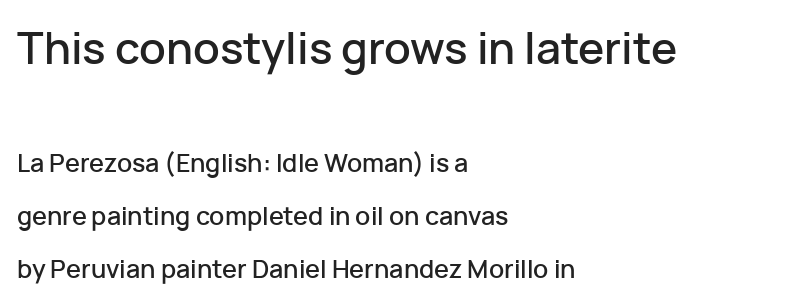
The image shows 44 px sans-serif type, upright; set left-aligned, loose line spacing (2.11x), normal letter spacing, not underlined; the first (top) block is 1.76x larger; low stroke contrast and a medium x-height.
